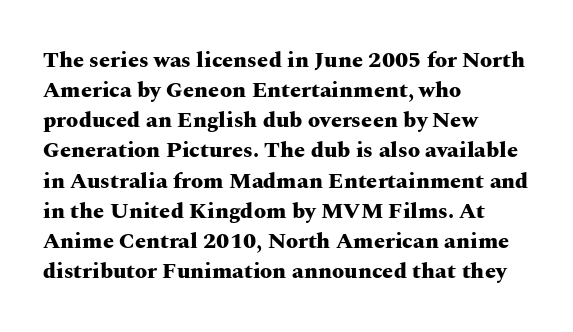
The paragraph shown leans on its left margin. This block has exactly the height ordinary leading produces. Italic: no, the glyphs are upright roman. The baseline area is clear.
